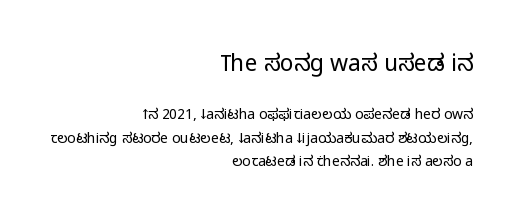
The ragged edge is on the left, which tells us the setting is flush right. Students, observe: this is what conventionally led text looks like. The lettering holds an erect, upright posture throughout. Stem width sits at or under what a default text font uses. The initial chunk of copy outweighs the following chunk in type size.
